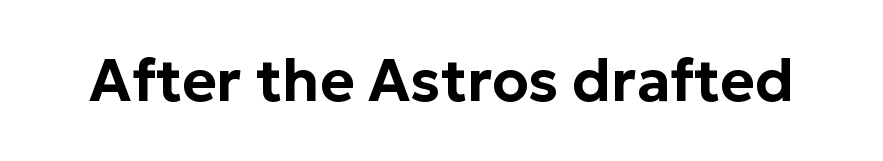
Q: Is the text italic (slanted)? A: No, it is upright.
Q: Is the typeface a serif or a sans-serif typeface? A: Sans-serif.
Q: Is the text underlined? A: No.
Q: Is the spacing between letters normal or unusually wide? A: Normal.
Q: Width (condensed, normal, or wide)? A: Normal.
Q: Stroke contrast? A: Low.
Q: x-height? A: Medium.
Q: Monospaced? A: No.
